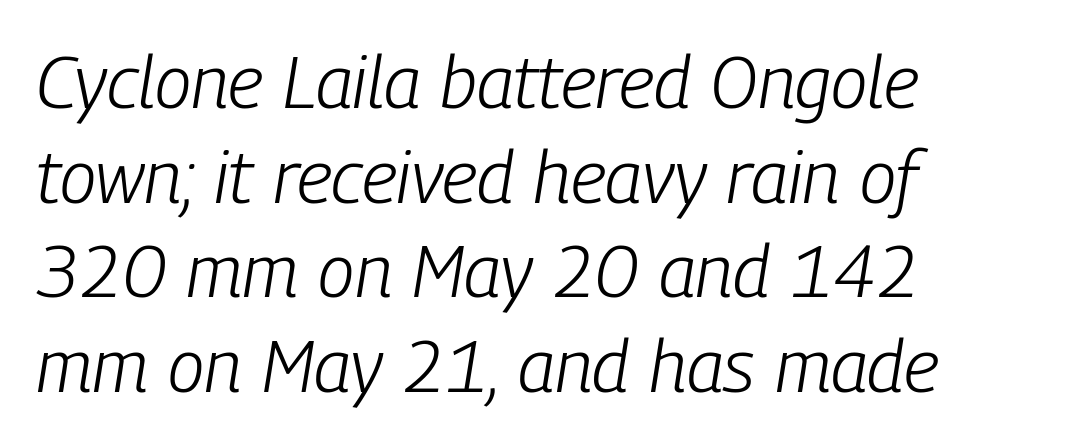
The image shows 74 px light, condensed type, italic (leaning right); set left-aligned, normal line spacing (1.28x), normal letter spacing, not underlined; low stroke contrast and a medium x-height.
